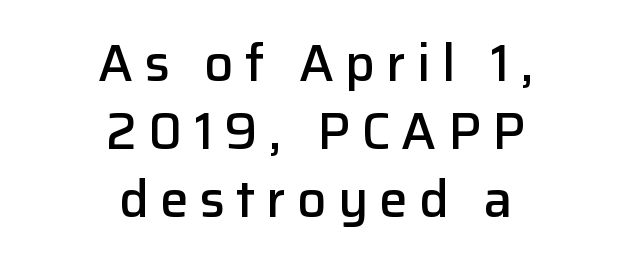
{"serif": "no", "italic": "no", "bold": "semi", "weight": "semibold", "width": "normal", "stroke_contrast": "low", "x_height": "medium", "monospaced": "no", "underline": "no", "align": "center", "line_spacing": "normal", "line_spacing_ratio": 1.33, "letter_spacing": "wide", "letter_spacing_em": 0.22, "glyph_px": 51}
